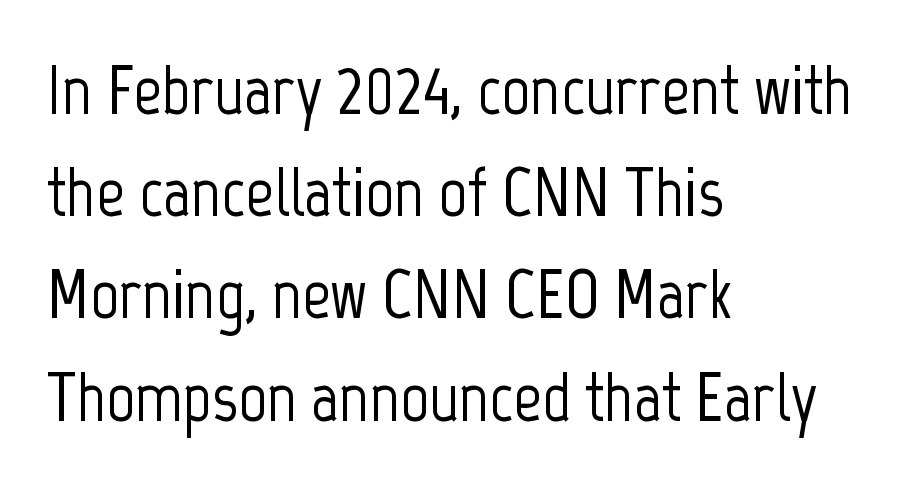
The image shows 70 px condensed sans-serif type, upright; set left-aligned, normal line spacing (1.46x), normal letter spacing, not underlined; low stroke contrast and a medium x-height.
